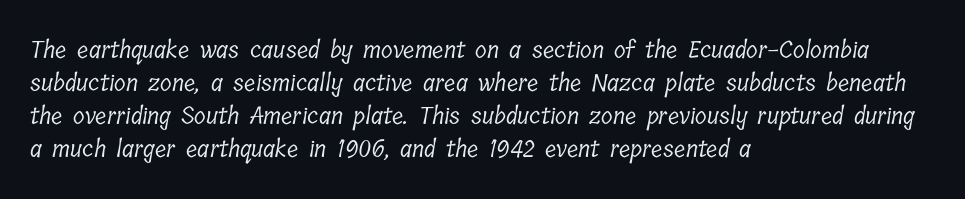
Q: Is the text bold? A: No.
Q: Is the text underlined? A: No.
Q: How is the paragraph aligned? A: Left-aligned.
Q: Is the spacing between letters normal or unusually wide? A: Normal.
Q: Is the spacing between lines tight, normal or loose? A: Normal.
